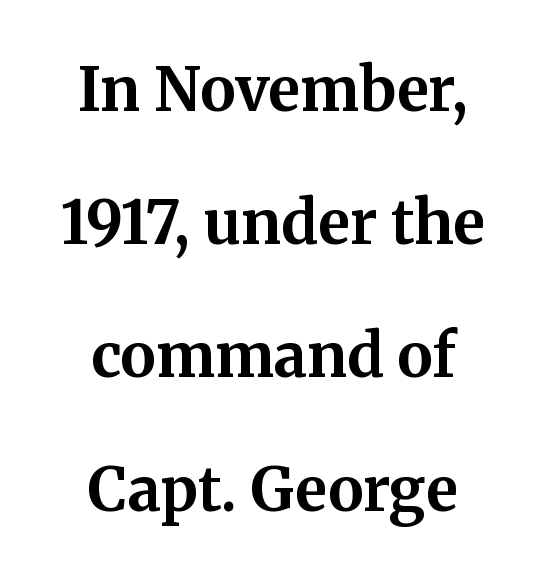
The image shows 60 px bold serif type, upright; set centered, loose line spacing (2.22x), normal letter spacing, not underlined; medium stroke contrast and a medium x-height.
